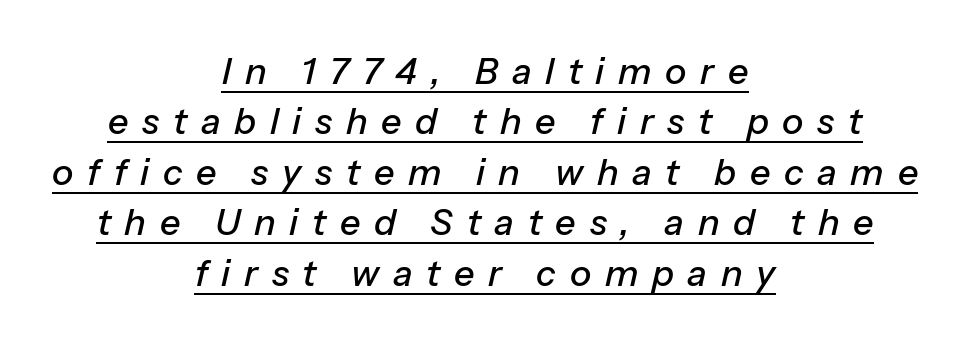
Q: Is the text italic (slanted)? A: Yes, it leans right by about 13 degrees.
Q: Is the text underlined? A: Yes.
Q: How is the paragraph aligned? A: Centered.
Q: Is the spacing between letters normal or unusually wide? A: Unusually wide.
Q: Is the spacing between lines tight, normal or loose? A: Normal.
Q: Width (condensed, normal, or wide)? A: Normal.
Q: Stroke contrast? A: Low.
Q: x-height? A: Medium.
Q: Monospaced? A: No.
